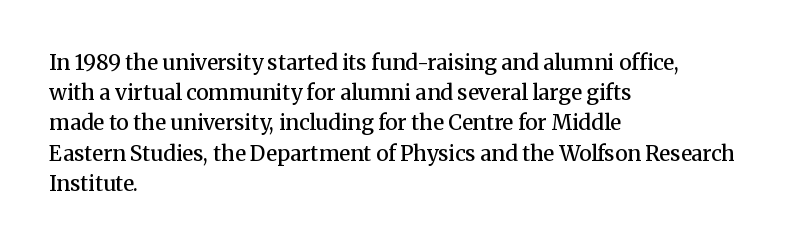
Vertical spacing — default. These lines stack with their left ends in a neat column. A typesetter would mark this as roman, not italic. Only glyphs here, with clear space below each row. What stands out about the letter spacing? Nothing — it is the standard amount.
